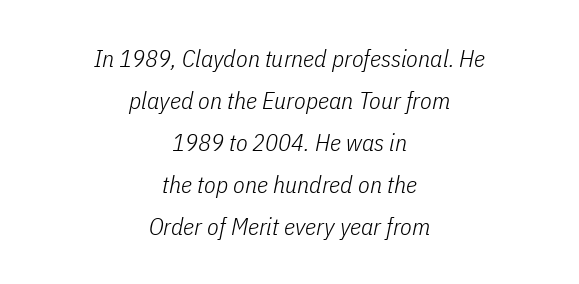
The image shows 24 px text type, italic (leaning right); set centered, line spacing 1.75x, normal letter spacing, not underlined.
